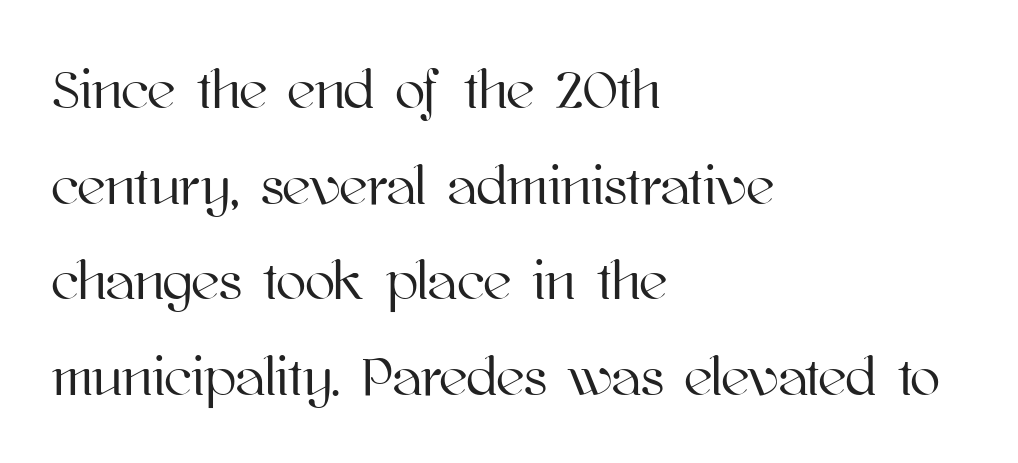
Think of a printed novel: that variable character pitch is what you see here. In terms of posture, this sample is upright. Only glyphs here, with clear space below each row. Horizontally, the lines are justified to the leading edge only. The rendering keeps characters at their native spacing.
